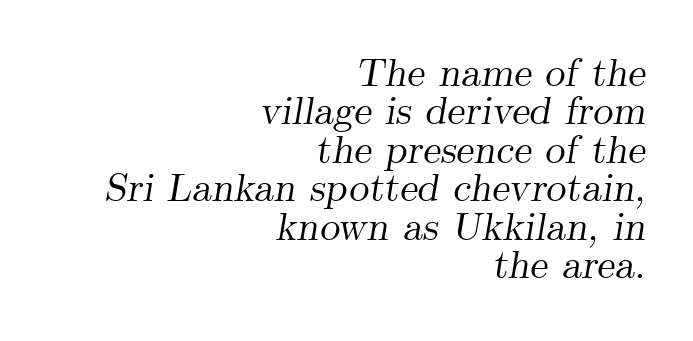
The image shows 40 px serif type, italic (leaning right); set right-aligned, tight line spacing (0.96x), normal letter spacing, not underlined; medium stroke contrast and a small x-height.
